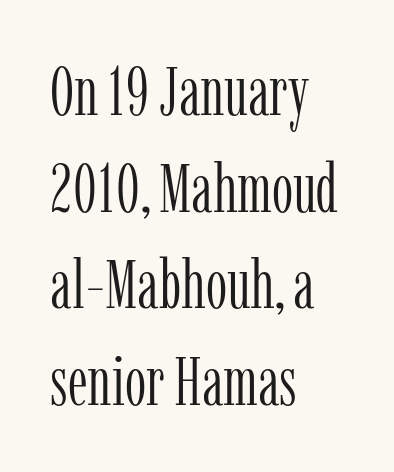
{"serif": "yes", "italic": "no", "bold": "no", "weight": "light", "width": "condensed", "stroke_contrast": "low", "x_height": "medium", "monospaced": "no", "underline": "no", "align": "left", "line_spacing": "normal", "line_spacing_ratio": 1.42, "letter_spacing": "normal", "letter_spacing_em": 0.0, "glyph_px": 68}
